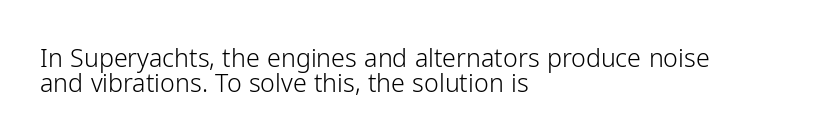
The image shows 25 px text type, upright; set left-aligned, tight line spacing (1.0x), normal letter spacing, not underlined.
